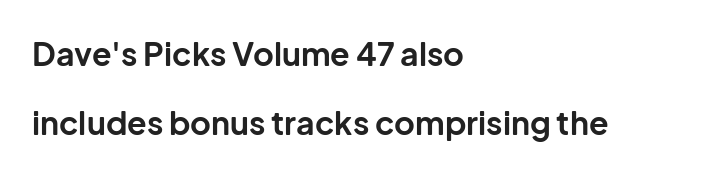
The image shows 32 px bold sans-serif type, upright; set left-aligned, loose line spacing (2.16x), normal letter spacing, not underlined; low stroke contrast and a medium x-height.
